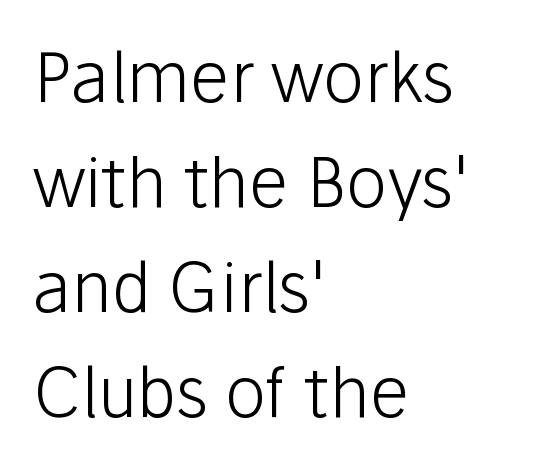
The letters advance in unequal steps, a hallmark of proportional type. A normal amount of white space separates one row of letters from the next. A typesetter would mark this as roman, not italic. The letters sit at their default tracking, neither squeezed nor spread.
